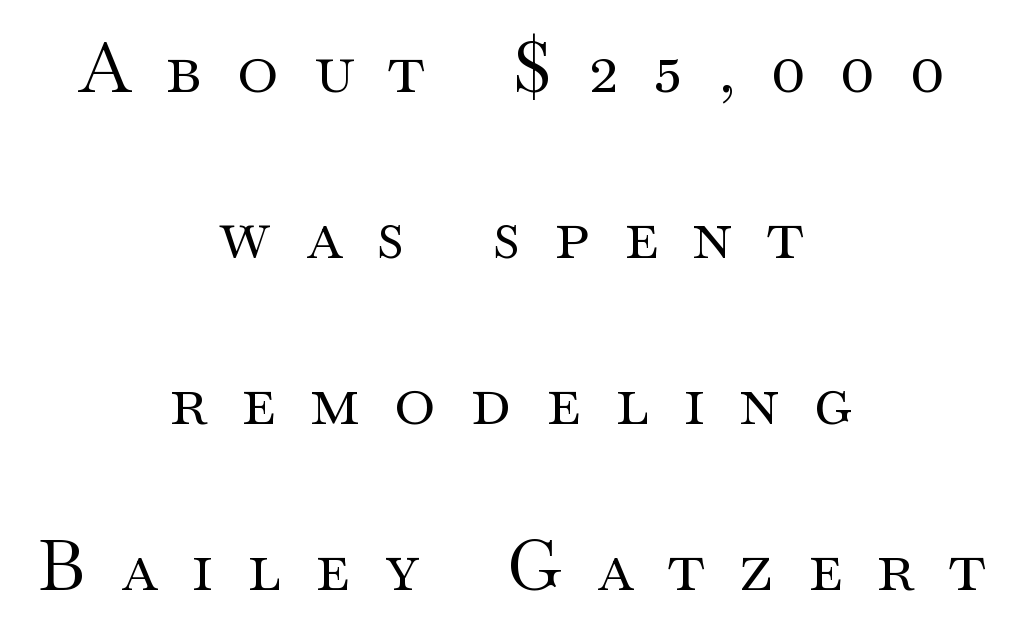
Is there any slant? The stems are plumb. Lines of text with bare space underneath. The strokes carry an ordinary text weight at most. Casual observation: everything's sitting right in the middle. The letters are spread apart with noticeably loose tracking.
